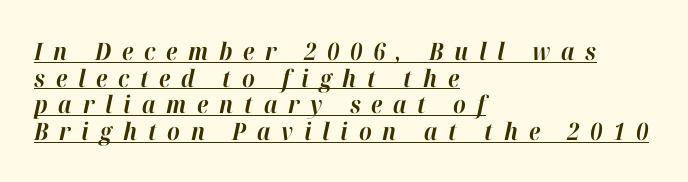
Q: Is the text bold? A: Yes.
Q: Is the text italic (slanted)? A: Yes, it leans right by about 12 degrees.
Q: Is the text underlined? A: Yes.
Q: How is the paragraph aligned? A: Left-aligned.
Q: Is the spacing between letters normal or unusually wide? A: Unusually wide.
Q: Is the spacing between lines tight, normal or loose? A: Tight.
